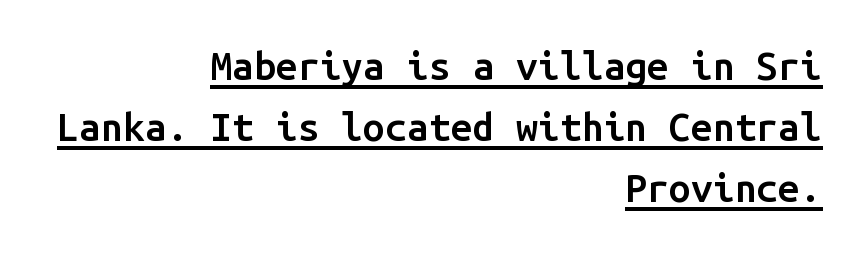
Q: Is the text bold? A: Semi-bold.
Q: Is the text italic (slanted)? A: No, it is upright.
Q: Is the typeface a serif or a sans-serif typeface? A: Sans-serif.
Q: Is the text underlined? A: Yes.
Q: How is the paragraph aligned? A: Right-aligned.
Q: Is the spacing between letters normal or unusually wide? A: Normal.
Q: Is the spacing between lines tight, normal or loose? A: Normal.
Q: Width (condensed, normal, or wide)? A: Normal.
Q: Stroke contrast? A: Low.
Q: x-height? A: Medium.
Q: Monospaced? A: Yes.
